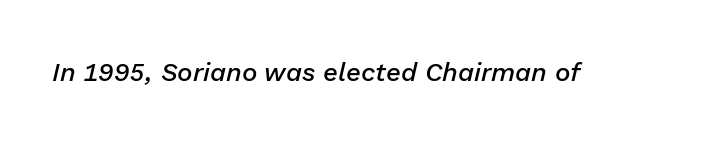
Q: Is the text bold? A: Semi-bold.
Q: Is the text italic (slanted)? A: Yes, it leans right by about 13 degrees.
Q: Is the text underlined? A: No.
Q: Is the spacing between letters normal or unusually wide? A: Normal.
